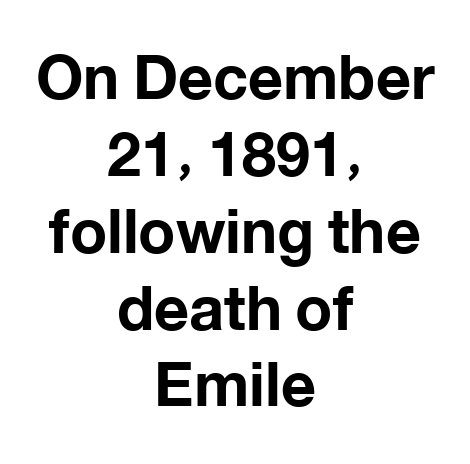
Q: Is the text bold? A: Yes.
Q: Is the text italic (slanted)? A: No, it is upright.
Q: Is the typeface a serif or a sans-serif typeface? A: Sans-serif.
Q: Is the text underlined? A: No.
Q: How is the paragraph aligned? A: Centered.
Q: Is the spacing between letters normal or unusually wide? A: Normal.
Q: Is the spacing between lines tight, normal or loose? A: Normal.
Q: Width (condensed, normal, or wide)? A: Normal.
Q: Stroke contrast? A: Low.
Q: x-height? A: Medium.
Q: Monospaced? A: No.
